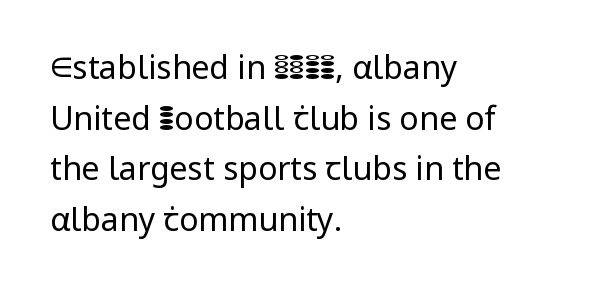
Q: Is the text bold? A: No.
Q: Is the text italic (slanted)? A: No, it is upright.
Q: Is the typeface a serif or a sans-serif typeface? A: Sans-serif.
Q: Is the text underlined? A: No.
Q: How is the paragraph aligned? A: Left-aligned.
Q: Is the spacing between letters normal or unusually wide? A: Normal.
Q: Is the spacing between lines tight, normal or loose? A: Normal.
Q: Width (condensed, normal, or wide)? A: Normal.
Q: Stroke contrast? A: Low.
Q: x-height? A: Medium.
Q: Monospaced? A: No.
